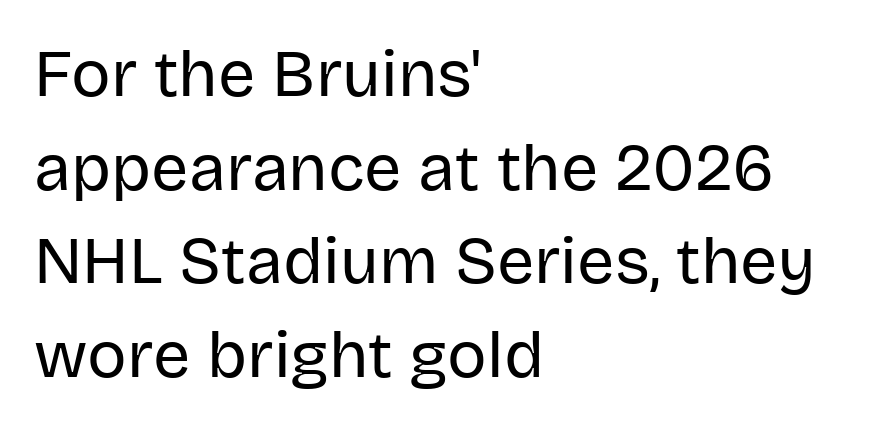
{"serif": "no", "italic": "no", "bold": "no", "weight": "regular", "width": "normal", "stroke_contrast": "low", "x_height": "large", "monospaced": "no", "underline": "no", "align": "left", "line_spacing": "normal", "line_spacing_ratio": 1.42, "letter_spacing": "normal", "letter_spacing_em": 0.0, "glyph_px": 66}
